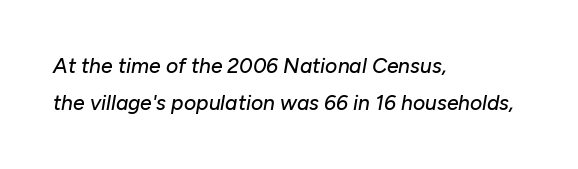
The image shows 21 px text type, italic (leaning right); set left-aligned, line spacing 1.75x, normal letter spacing, not underlined.
